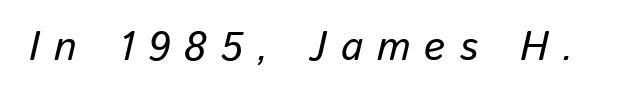
Q: Is the text italic (slanted)? A: Yes, it leans right by about 13 degrees.
Q: Is the text underlined? A: No.
Q: Is the spacing between letters normal or unusually wide? A: Unusually wide.
Q: Width (condensed, normal, or wide)? A: Normal.
Q: Stroke contrast? A: Low.
Q: x-height? A: Medium.
Q: Monospaced? A: No.
